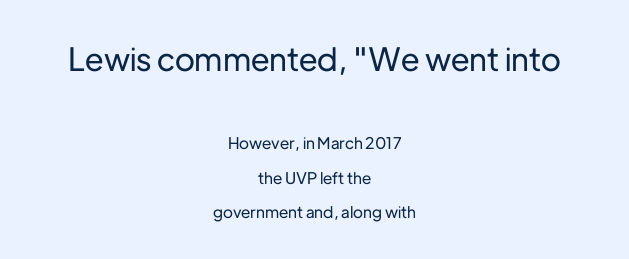
Look at the bottom of the vertical strokes: they stop flat, with no serifs. Each new line begins a long way beneath the previous one. Style check: upright. These two chunks differ in scale, with the top chunk taking the larger measure. Character widths vary here, with narrow letters taking less room than wide ones. The letterforms sit shoulder to shoulder at normal distance.
